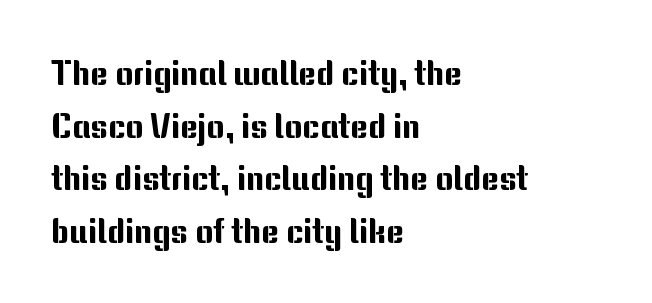
Summary of vertical rhythm: regular, with standard interline spacing. Does extra space separate the letters? No, they use regular spacing. If you drew a ruler down the left edge, every line would touch it. The designer went with a sans here, leaving each stem footless. Vertical strokes here are truly vertical.
